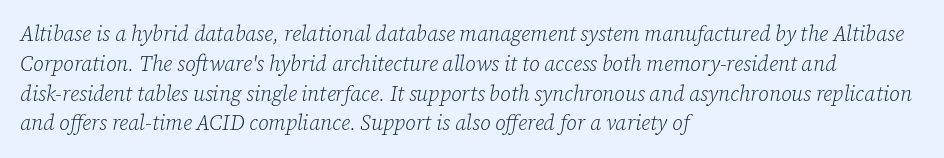
The image shows 21 px text type, italic (leaning right); set left-aligned, normal line spacing (1.42x), normal letter spacing, not underlined.
